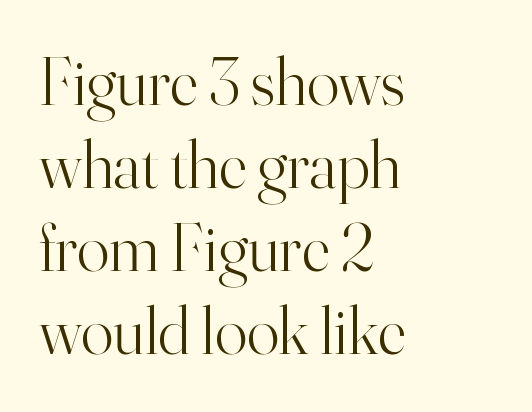
Q: Is the text bold? A: No.
Q: Is the text italic (slanted)? A: No, it is upright.
Q: Is the typeface a serif or a sans-serif typeface? A: Serif.
Q: Is the text underlined? A: No.
Q: How is the paragraph aligned? A: Left-aligned.
Q: Is the spacing between letters normal or unusually wide? A: Normal.
Q: Width (condensed, normal, or wide)? A: Normal.
Q: Stroke contrast? A: High.
Q: x-height? A: Small.
Q: Monospaced? A: No.
